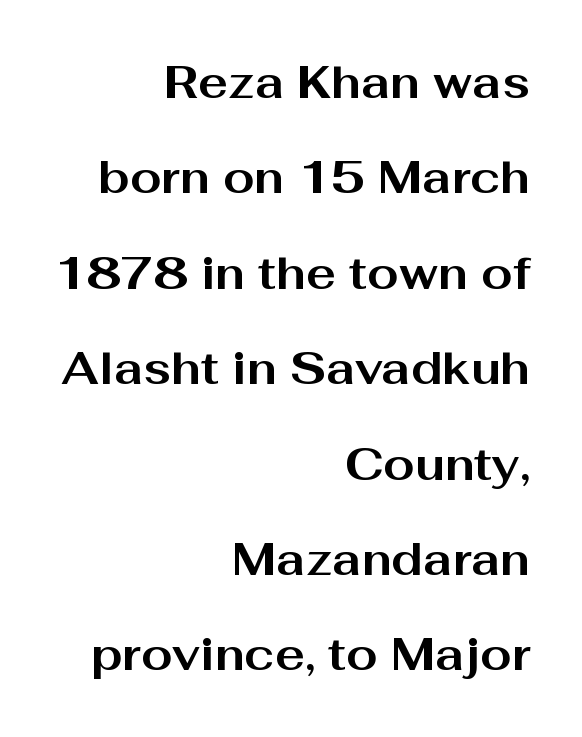
The image shows 45 px bold, wide sans-serif type, upright; set right-aligned, loose line spacing (2.12x), normal letter spacing, not underlined; medium stroke contrast and a medium x-height.
